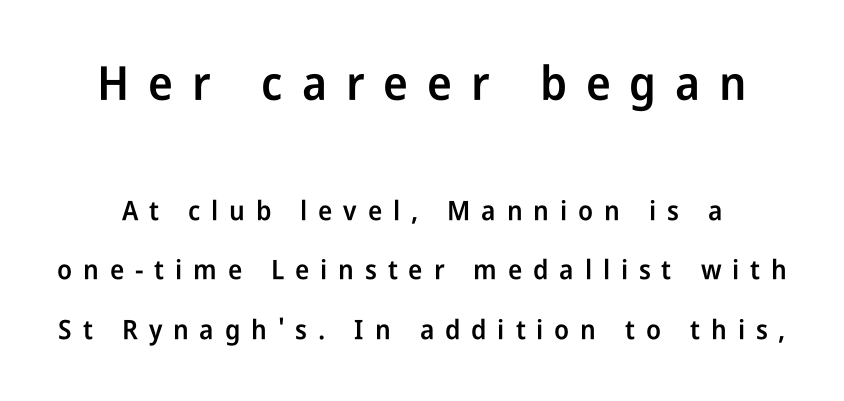
Vertical strokes here are truly vertical. The rendering uses a semibold face; strokes are thickened but not to full bold. Has an underline been added? It has not. The block of text is sparse from top to bottom, with ample space between rows. The type family on display is of the sans-serif kind. These lines are rendered in a variable-pitch font.
